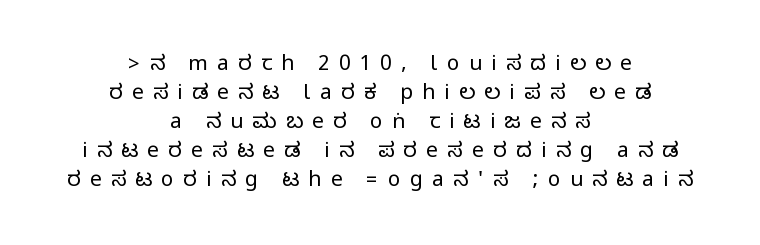
Letter spacing: wide. This rendering features lettering with no underline. Ordinary non-slanted type is in use. The lines in this sample share a center point and differ in where they start and stop. Quick note: interline space is typical.
